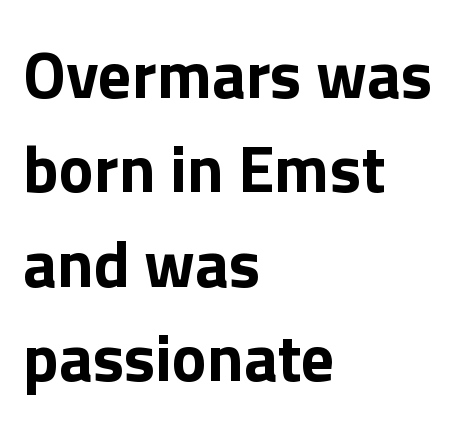
The image shows 66 px bold sans-serif type, upright; set left-aligned, normal line spacing (1.43x), normal letter spacing, not underlined; a medium x-height.
